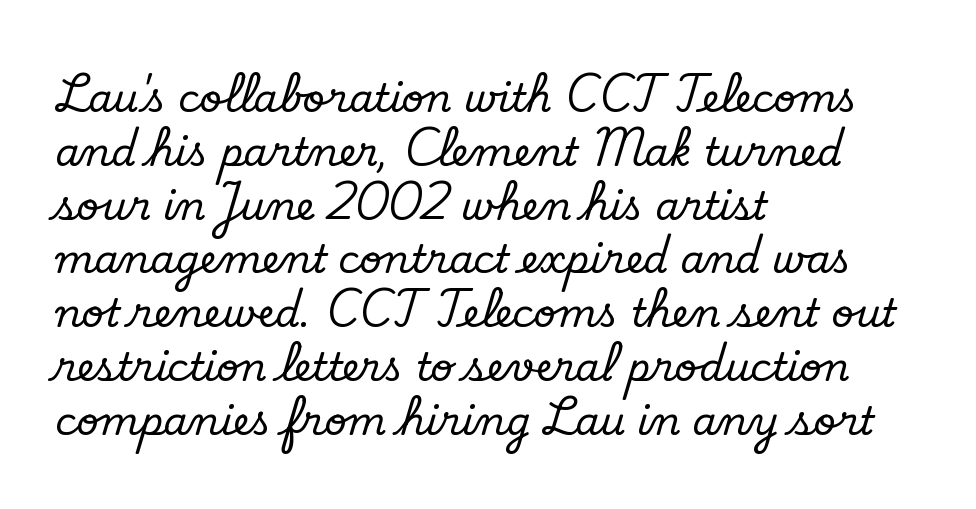
{"serif": "yes", "width": "normal", "stroke_contrast": "low", "x_height": "small", "monospaced": "no", "underline": "no", "align": "left", "line_spacing": "normal", "line_spacing_ratio": 1.38, "letter_spacing": "normal", "letter_spacing_em": 0.0, "glyph_px": 39}
